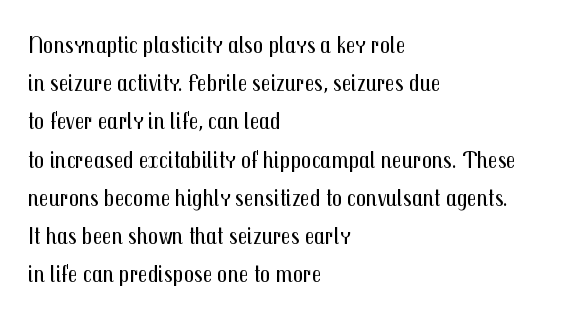
The image shows 25 px text type, upright; set left-aligned, normal line spacing (1.53x), normal letter spacing, not underlined.
